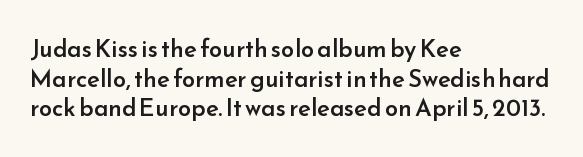
Q: Is the text bold? A: Semi-bold.
Q: Is the text italic (slanted)? A: No, it is upright.
Q: Is the text underlined? A: No.
Q: How is the paragraph aligned? A: Left-aligned.
Q: Is the spacing between letters normal or unusually wide? A: Normal.
